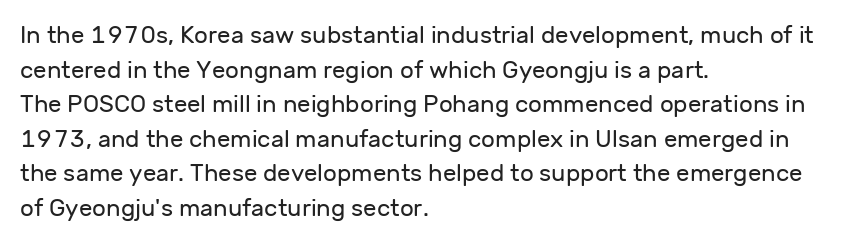
Q: Is the text bold? A: No.
Q: Is the text italic (slanted)? A: No, it is upright.
Q: Is the text underlined? A: No.
Q: How is the paragraph aligned? A: Left-aligned.
Q: Is the spacing between letters normal or unusually wide? A: Normal.
Q: Is the spacing between lines tight, normal or loose? A: Normal.
